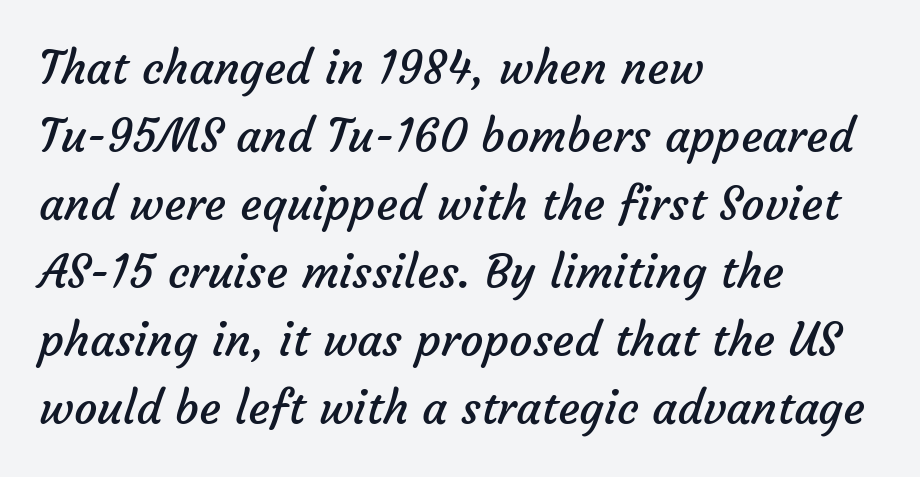
Q: Is the text bold? A: No.
Q: Is the typeface a serif or a sans-serif typeface? A: Sans-serif.
Q: Is the text underlined? A: No.
Q: How is the paragraph aligned? A: Left-aligned.
Q: Is the spacing between letters normal or unusually wide? A: Normal.
Q: Is the spacing between lines tight, normal or loose? A: Normal.
Q: Width (condensed, normal, or wide)? A: Normal.
Q: Stroke contrast? A: Low.
Q: x-height? A: Medium.
Q: Monospaced? A: No.
